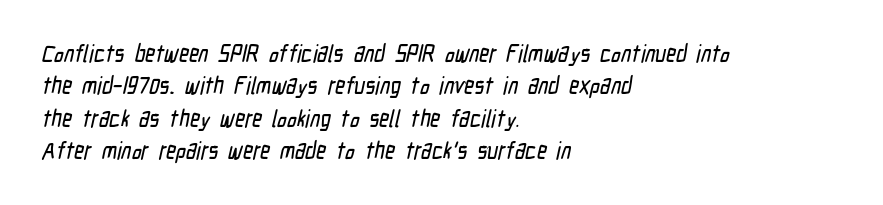
{"underline": "no", "align": "left", "line_spacing": "normal", "line_spacing_ratio": 1.35, "letter_spacing": "normal", "letter_spacing_em": 0.0, "glyph_px": 24}
